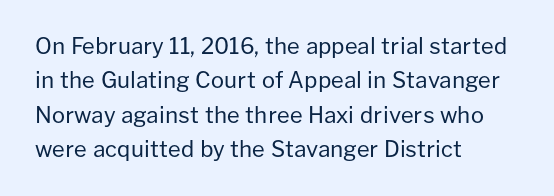
Q: Is the text bold? A: No.
Q: Is the text italic (slanted)? A: No, it is upright.
Q: Is the text underlined? A: No.
Q: How is the paragraph aligned? A: Left-aligned.
Q: Is the spacing between letters normal or unusually wide? A: Normal.
Q: Is the spacing between lines tight, normal or loose? A: Normal.
